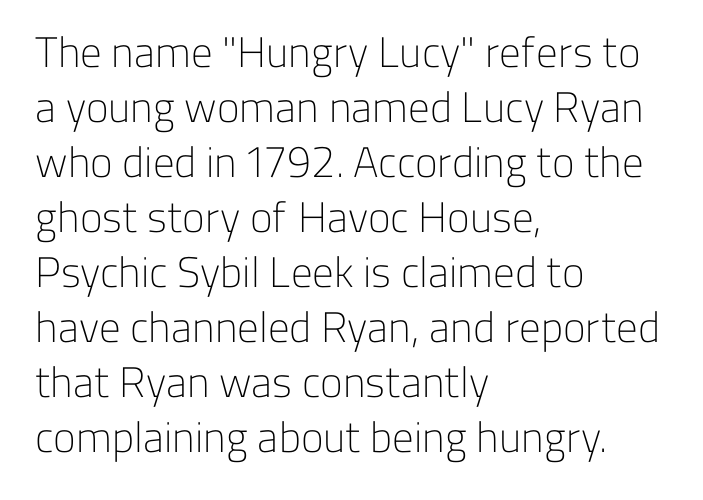
Horizontal alignment here is leftward, the default for most running prose. Glyph-to-glyph distance matches everyday printed text. Leading: standard. No letter is thick-stroked: the sample isn't bold. Each letter keeps its own natural width here, so spacing adapts to shape.
